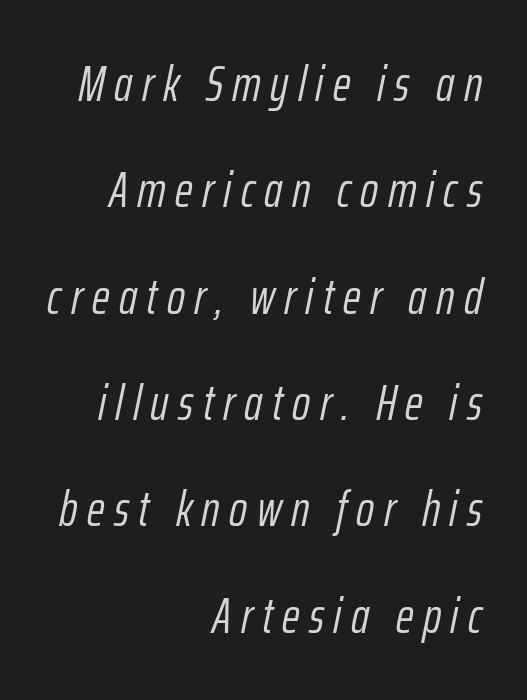
The image shows 49 px light, condensed type, italic (leaning right); set right-aligned, loose line spacing (2.17x), not underlined; low stroke contrast and a medium x-height.
